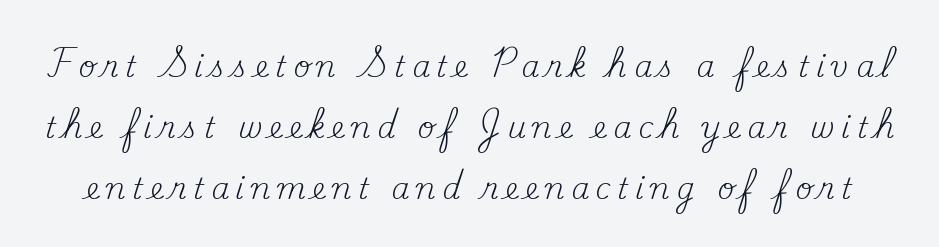
Q: Is the text bold? A: No.
Q: Is the text italic (slanted)? A: Yes.
Q: Is the typeface a serif or a sans-serif typeface? A: Serif.
Q: Is the text underlined? A: No.
Q: Is the spacing between letters normal or unusually wide? A: Unusually wide.
Q: Is the spacing between lines tight, normal or loose? A: Loose.
Q: Width (condensed, normal, or wide)? A: Normal.
Q: Stroke contrast? A: Medium.
Q: x-height? A: Small.
Q: Monospaced? A: No.
